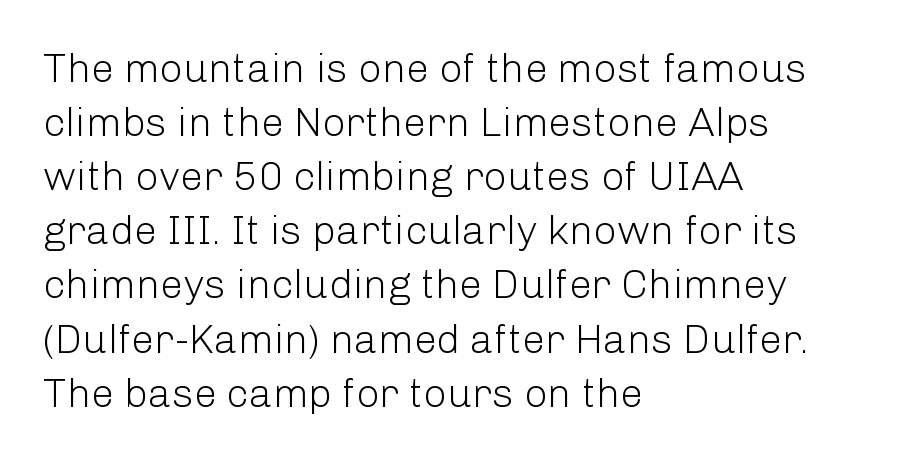
Q: Is the text bold? A: No.
Q: Is the text italic (slanted)? A: No, it is upright.
Q: Is the typeface a serif or a sans-serif typeface? A: Sans-serif.
Q: Is the text underlined? A: No.
Q: How is the paragraph aligned? A: Left-aligned.
Q: Is the spacing between letters normal or unusually wide? A: Normal.
Q: Is the spacing between lines tight, normal or loose? A: Normal.
Q: Width (condensed, normal, or wide)? A: Normal.
Q: Stroke contrast? A: Low.
Q: x-height? A: Medium.
Q: Monospaced? A: No.
